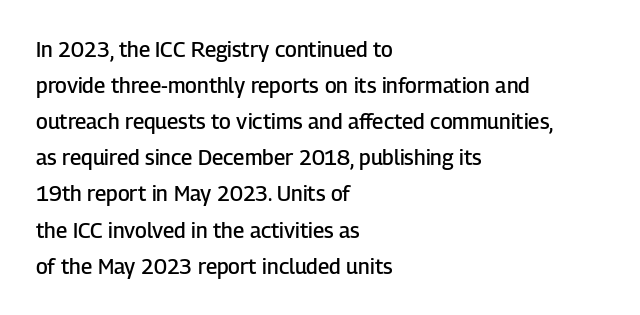
Q: Is the text bold? A: Semi-bold.
Q: Is the text italic (slanted)? A: No, it is upright.
Q: Is the text underlined? A: No.
Q: How is the paragraph aligned? A: Left-aligned.
Q: Is the spacing between letters normal or unusually wide? A: Normal.
